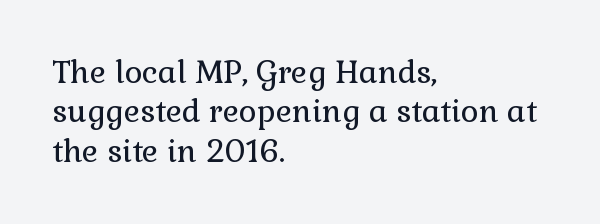
The image shows 31 px regular-weight serif type, upright; set left-aligned, normal line spacing (1.27x), normal letter spacing, not underlined; a medium x-height.
